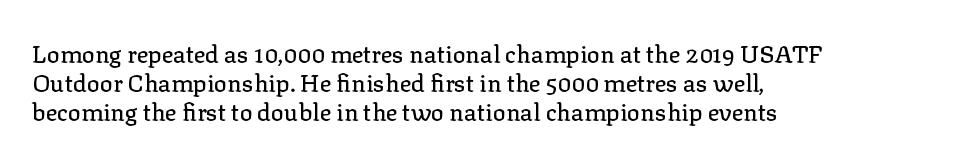
The area under the type is left untouched. Is the block centered? No — it sits flush against the left margin. Default kerning and tracking; the words read as compact shapes. Is there any slant? The stems are plumb.
